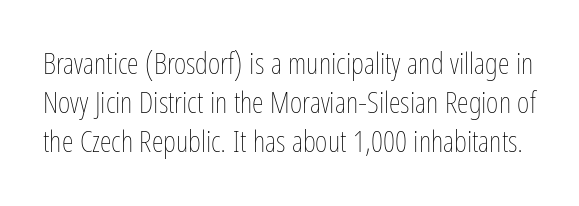
Q: Is the text bold? A: No.
Q: Is the text italic (slanted)? A: No, it is upright.
Q: Is the text underlined? A: No.
Q: Is the spacing between letters normal or unusually wide? A: Normal.
Q: Is the spacing between lines tight, normal or loose? A: Normal.
Q: Width (condensed, normal, or wide)? A: Condensed.
Q: Stroke contrast? A: Low.
Q: x-height? A: Medium.
Q: Monospaced? A: No.
